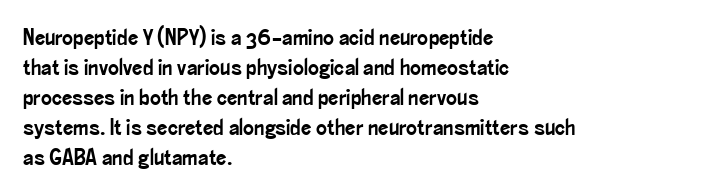
The rendering keeps characters at their native spacing. The string is rendered with underlining switched off. It's the straight-up-and-down kind of type. The paragraph has a hard left edge and a soft right edge. One glance says typical: line gaps are just what's usual.
